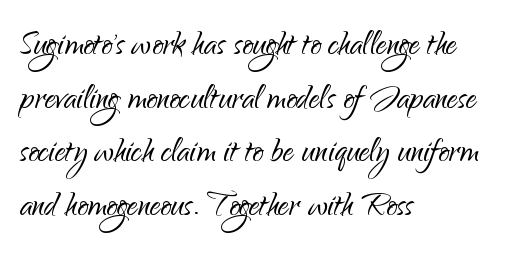
Plain, unruled lines of type. These lines are rendered in a variable-pitch font. Each line starts at the same left margin while the right side varies. Observe the ordinary spacing: letters are neighbours, not strangers.
